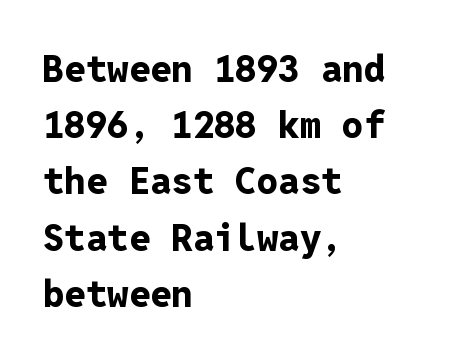
Q: Is the text bold? A: Yes.
Q: Is the text italic (slanted)? A: No, it is upright.
Q: Is the typeface a serif or a sans-serif typeface? A: Sans-serif.
Q: Is the text underlined? A: No.
Q: How is the paragraph aligned? A: Left-aligned.
Q: Is the spacing between letters normal or unusually wide? A: Normal.
Q: Is the spacing between lines tight, normal or loose? A: Normal.
Q: Width (condensed, normal, or wide)? A: Normal.
Q: Stroke contrast? A: Low.
Q: x-height? A: Medium.
Q: Monospaced? A: Yes.
